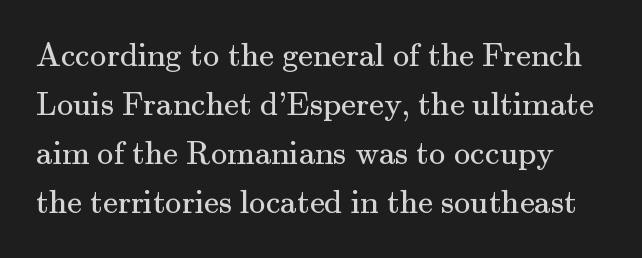
The image shows 33 px regular-weight serif type, upright; set normal line spacing (1.48x), normal letter spacing, not underlined; medium stroke contrast and a small x-height.
